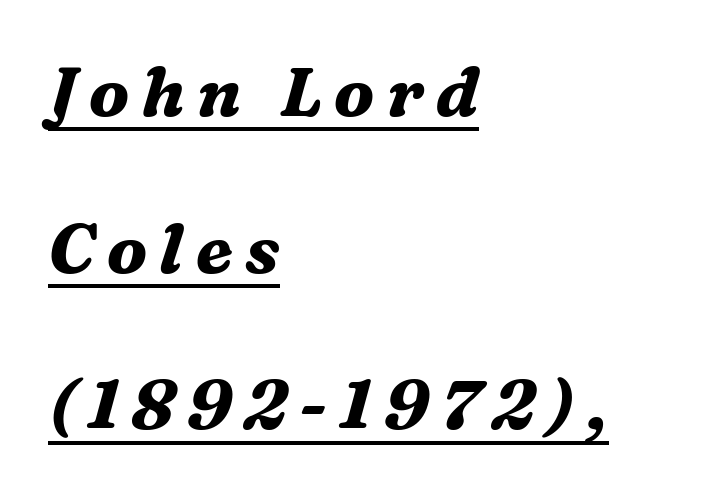
Glance below the letters and you will spot a drawn line. Here the designer chose a conventional face with non-uniform glyph widths. The specimen reads as italic at a glance. Each letter's strokes conclude with small projecting serifs. Vertically, the passage feels expansive, rows floating well apart.
